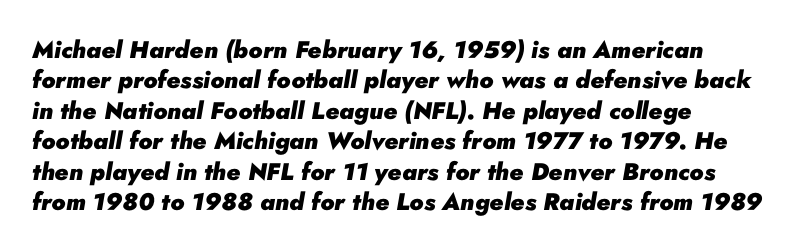
{"italic": "yes", "lean": "right", "slant_degrees": 10, "bold": "yes", "underline": "no", "align": "left", "line_spacing": "normal", "line_spacing_ratio": 1.27, "letter_spacing": "normal", "letter_spacing_em": 0.0, "glyph_px": 24}
